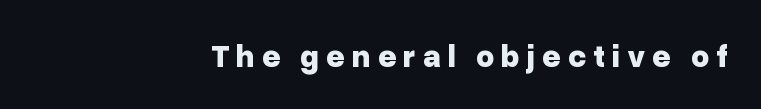
{"serif": "no", "italic": "no", "bold": "yes", "weight": "bold", "width": "normal", "stroke_contrast": "low", "x_height": "medium", "monospaced": "no", "underline": "no", "align": "right", "letter_spacing": "wide", "letter_spacing_em": 0.21, "glyph_px": 32}
